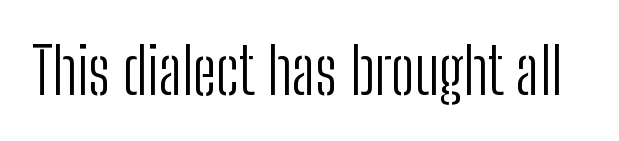
{"serif": "no", "italic": "no", "bold": "no", "weight": "light", "width": "condensed", "stroke_contrast": "low", "x_height": "medium", "monospaced": "no", "underline": "no", "letter_spacing": "normal", "letter_spacing_em": 0.0, "glyph_px": 64}
